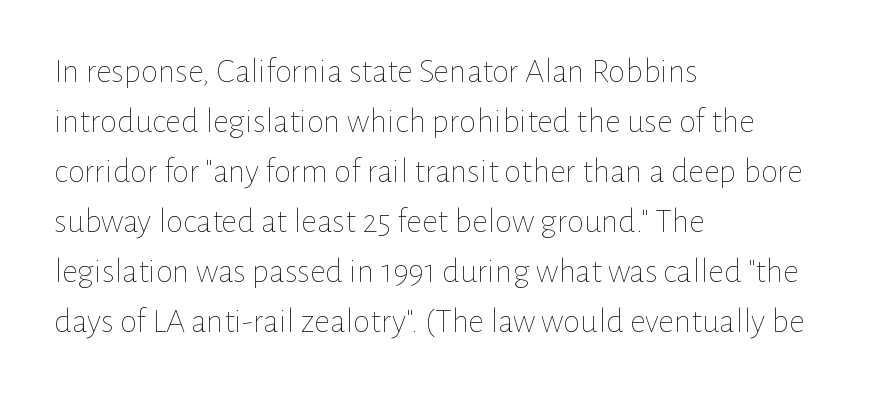
Q: Is the text bold? A: No.
Q: Is the text italic (slanted)? A: No, it is upright.
Q: Is the text underlined? A: No.
Q: How is the paragraph aligned? A: Left-aligned.
Q: Is the spacing between letters normal or unusually wide? A: Normal.
Q: Is the spacing between lines tight, normal or loose? A: Normal.
Q: Width (condensed, normal, or wide)? A: Normal.
Q: Stroke contrast? A: Low.
Q: x-height? A: Medium.
Q: Monospaced? A: No.
